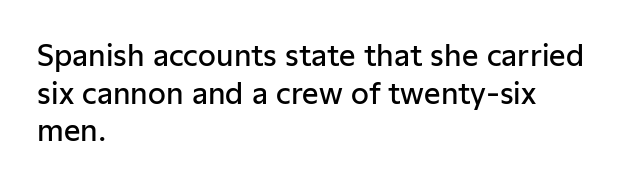
Q: Is the text bold? A: Semi-bold.
Q: Is the text italic (slanted)? A: No, it is upright.
Q: Is the typeface a serif or a sans-serif typeface? A: Sans-serif.
Q: Is the text underlined? A: No.
Q: How is the paragraph aligned? A: Left-aligned.
Q: Is the spacing between letters normal or unusually wide? A: Normal.
Q: Is the spacing between lines tight, normal or loose? A: Normal.
Q: Width (condensed, normal, or wide)? A: Normal.
Q: Stroke contrast? A: Low.
Q: x-height? A: Medium.
Q: Monospaced? A: No.
